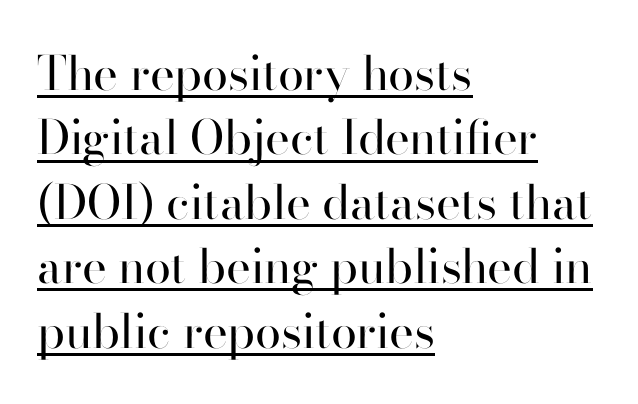
{"serif": "no", "italic": "no", "bold": "no", "weight": "regular", "width": "normal", "stroke_contrast": "high", "x_height": "small", "monospaced": "no", "underline": "yes", "align": "left", "line_spacing": "normal", "line_spacing_ratio": 1.37, "letter_spacing": "normal", "letter_spacing_em": 0.0, "glyph_px": 47}
